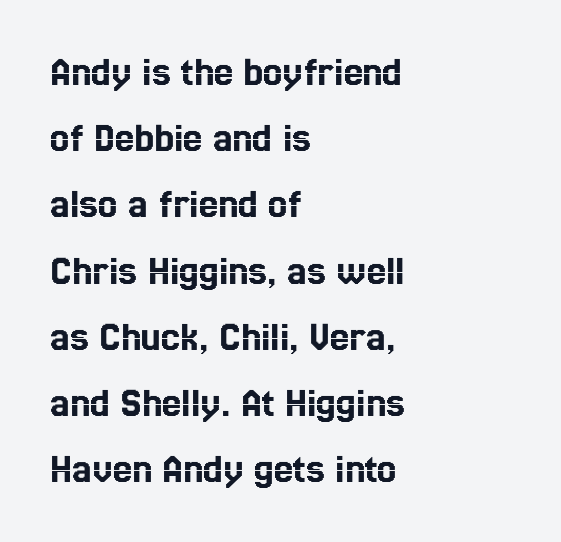
{"italic": "no", "width": "condensed", "x_height": "medium", "monospaced": "no", "underline": "no", "align": "left", "line_spacing": "normal", "line_spacing_ratio": 1.54, "letter_spacing": "normal", "letter_spacing_em": 0.0, "glyph_px": 43}
